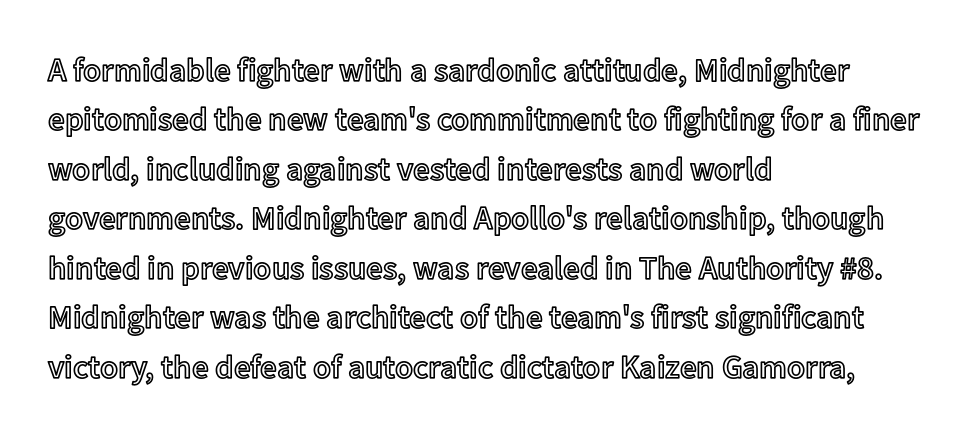
Q: Is the text italic (slanted)? A: No, it is upright.
Q: Is the text underlined? A: No.
Q: How is the paragraph aligned? A: Left-aligned.
Q: Is the spacing between letters normal or unusually wide? A: Normal.
Q: Is the spacing between lines tight, normal or loose? A: Normal.
Q: Width (condensed, normal, or wide)? A: Normal.
Q: x-height? A: Medium.
Q: Monospaced? A: No.
